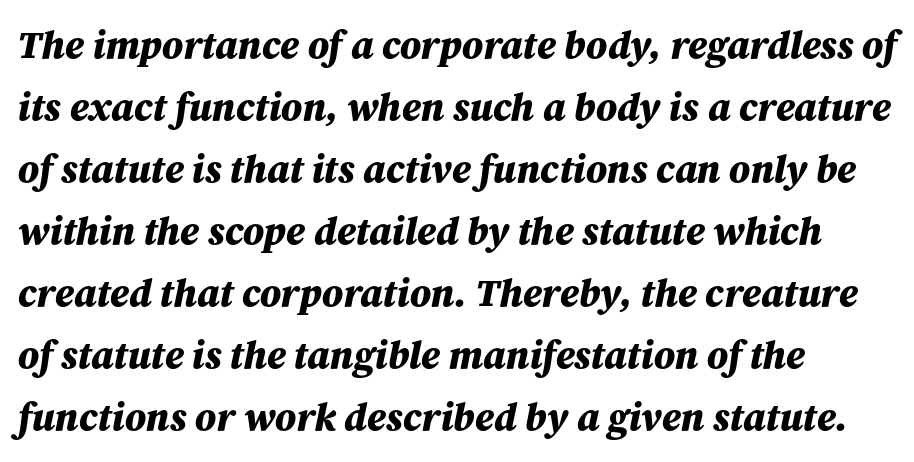
The line-height multiplier appears to be the usual default. The face used here is proportionally spaced, like ordinary book or web type. Notice how the stems are inclined rather than vertical — that's the hallmark of italics. Honestly, there is no underline to notice here at all. Compared with a centered layout, this one pins lines to the left instead.
